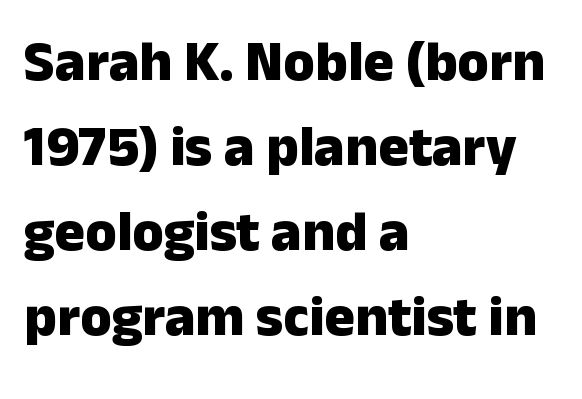
Nope, not italic — everything's standing straight. Honestly, the row spacing looks completely unremarkable. In terms of letterspacing, this is plain default setting. Heavy, bold letterforms. You could not count columns in this text — the font is proportionally spaced. I'd call this a sans setting — the letters go barefoot.
